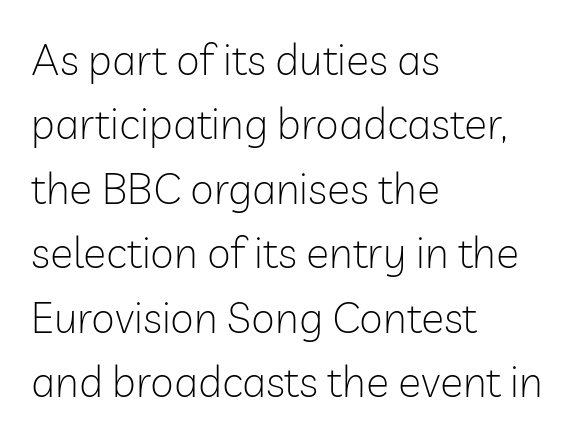
Standard letterfit; no display-style spreading of the glyphs. These lines are rendered in a variable-pitch font. No chunkiness to these letters — they're not bold. The letters stand upright; this is a roman face. Short and long lines alike share a common starting point at left.
